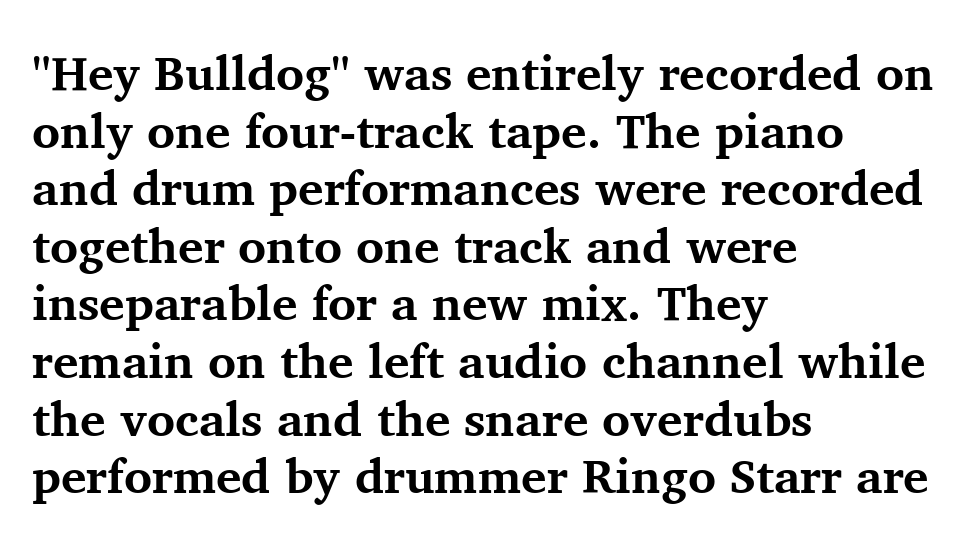
Does extra space separate the letters? No, they use regular spacing. Every row of glyphs begins at an identical x-position on the left. Ordinary non-slanted type is in use. Check the space under the baseline: it is left empty. You could not count columns in this text — the font is proportionally spaced. The type family on display is of the serif kind.
